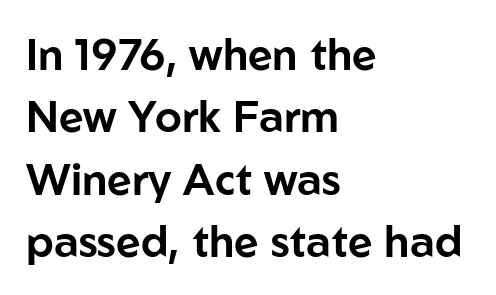
Summary of vertical rhythm: regular, with standard interline spacing. Characters remain perfectly vertical along every line. You could not count columns in this text — the font is proportionally spaced. Look at the tracking — it's just the regular setting, nothing added. Descenders are the only things crossing below the line. The paragraph has a hard left edge and a soft right edge.
